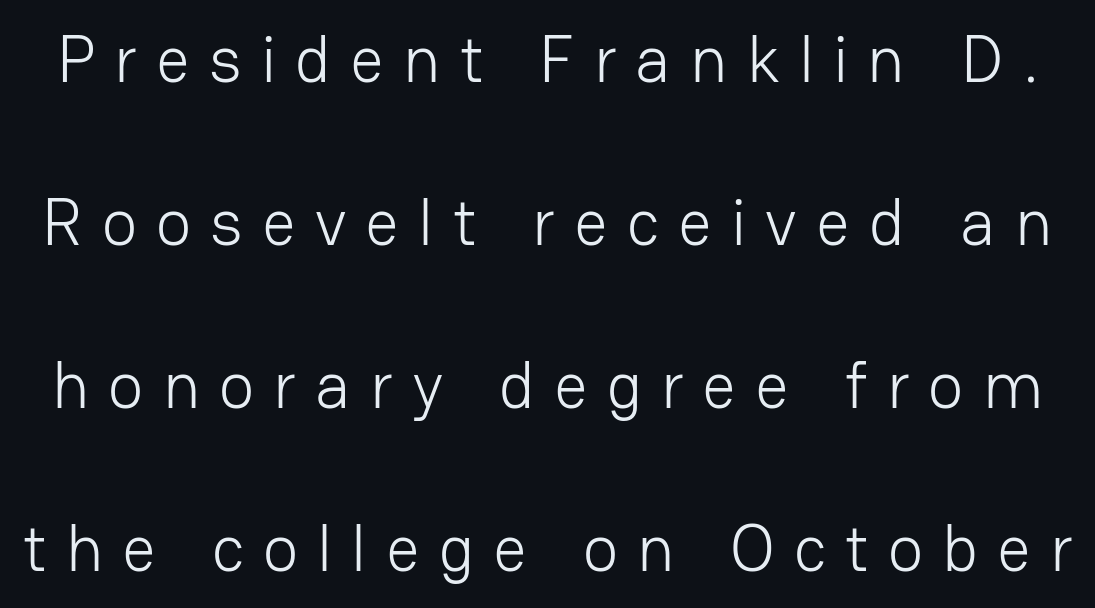
The image shows 66 px light sans-serif type, upright; set loose line spacing (2.47x), unusually wide letter spacing (+0.29 em), not underlined; low stroke contrast and a medium x-height.
